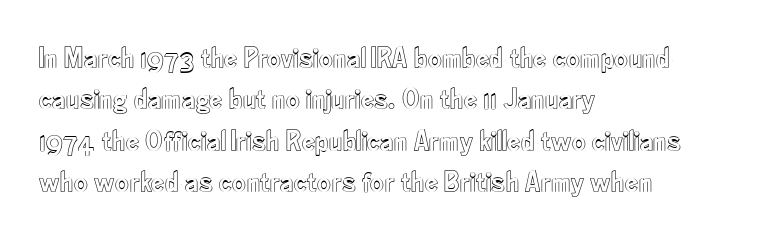
Q: Is the text italic (slanted)? A: No, it is upright.
Q: Is the text underlined? A: No.
Q: How is the paragraph aligned? A: Left-aligned.
Q: Is the spacing between letters normal or unusually wide? A: Normal.
Q: Is the spacing between lines tight, normal or loose? A: Normal.
Q: Width (condensed, normal, or wide)? A: Condensed.
Q: x-height? A: Small.
Q: Monospaced? A: No.
